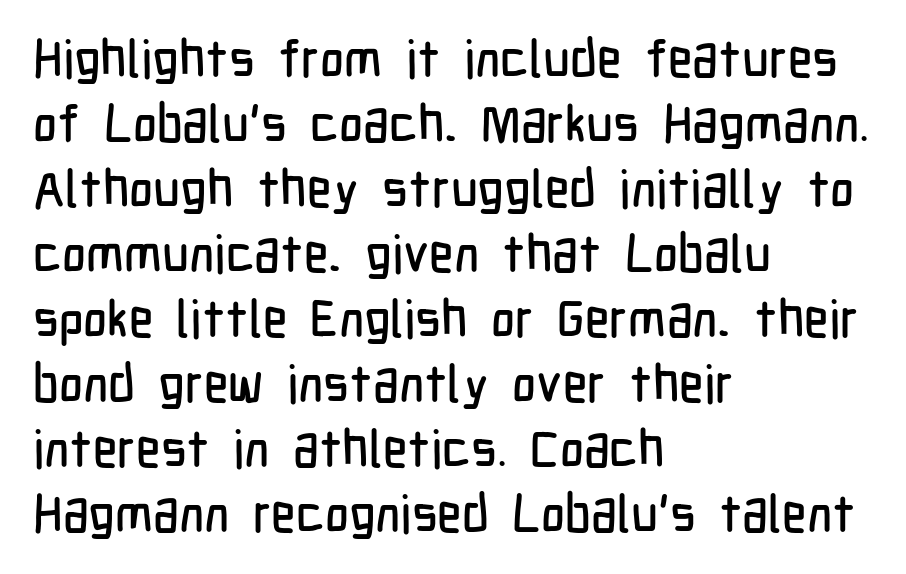
The image shows 52 px condensed sans-serif type, upright; set left-aligned, normal line spacing (1.25x), normal letter spacing, not underlined; low stroke contrast and a medium x-height.
